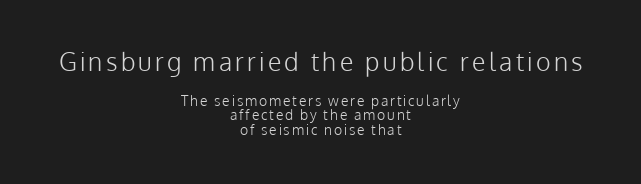
The image shows 25 px text type, upright; set centered, tight line spacing (1.03x), not underlined; the first (top) block is 1.79x larger.
